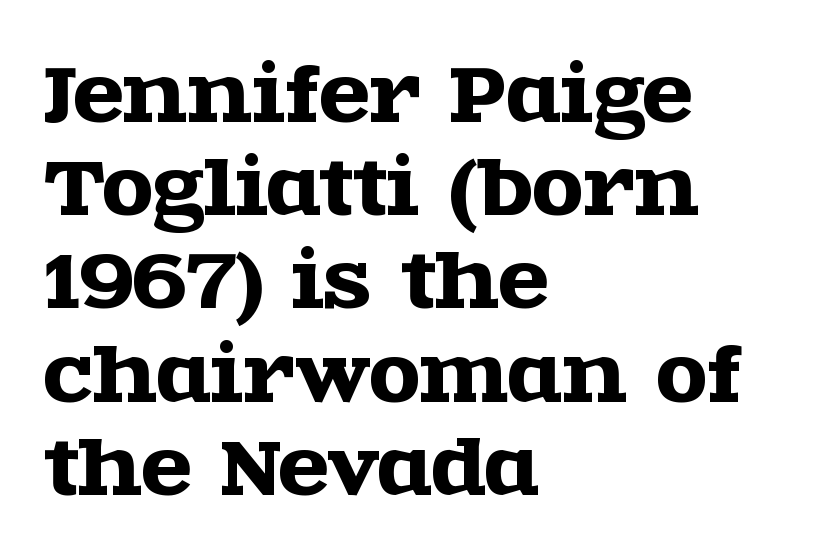
The type sits square on the baseline with zero lean. The type is set solid horizontally, with unmodified tracking. Left-aligned paragraph, ragged on the right. Evenly set lines give the paragraph a standard silhouette. Lines of text with bare space underneath. Small tapered or slab feet sit at the stroke ends, so this counts as serif.
